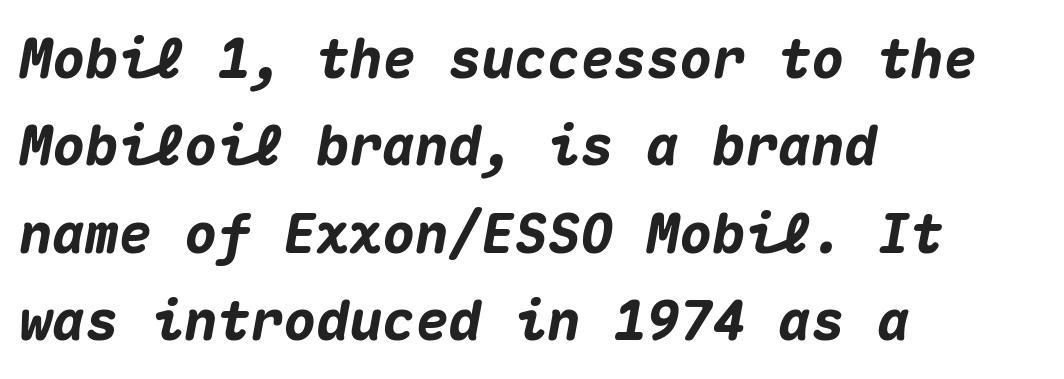
Q: Is the text bold? A: Yes.
Q: Is the text italic (slanted)? A: Yes, it leans right by about 10 degrees.
Q: Is the text underlined? A: No.
Q: How is the paragraph aligned? A: Left-aligned.
Q: Is the spacing between letters normal or unusually wide? A: Normal.
Q: Is the spacing between lines tight, normal or loose? A: Normal.
Q: Width (condensed, normal, or wide)? A: Normal.
Q: Stroke contrast? A: Medium.
Q: x-height? A: Medium.
Q: Monospaced? A: Yes.
